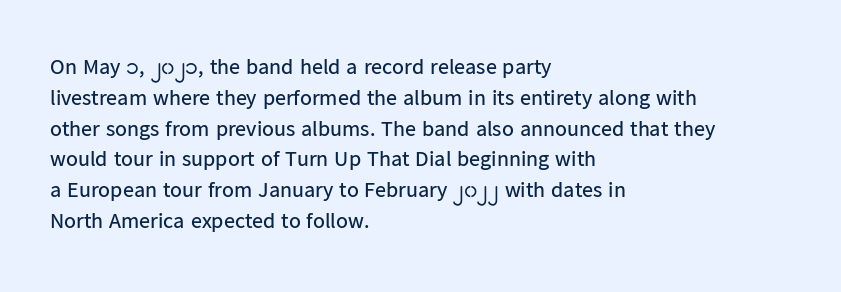
{"italic": "no", "bold": "no", "underline": "no", "align": "left", "line_spacing": "normal", "line_spacing_ratio": 1.4, "letter_spacing": "normal", "letter_spacing_em": 0.0, "glyph_px": 22}
